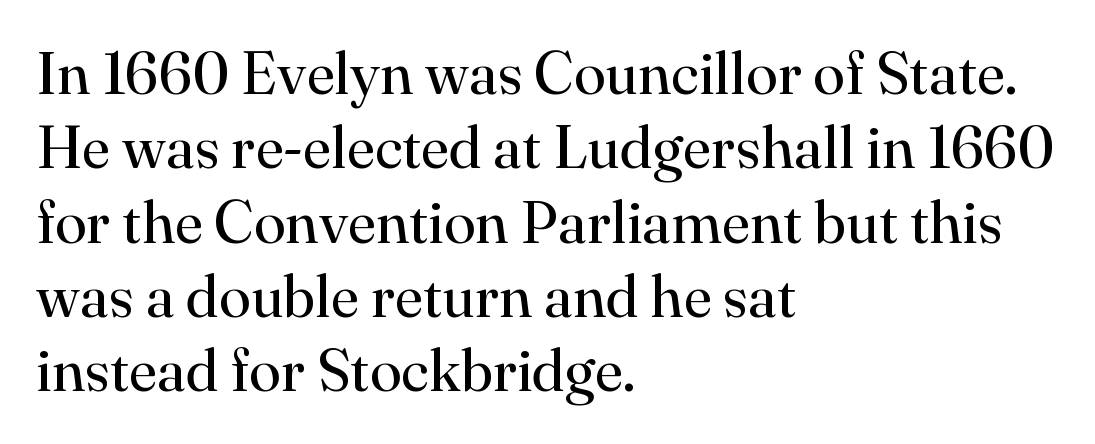
The image shows 59 px regular-weight serif type, upright; set left-aligned, normal line spacing (1.26x), normal letter spacing, not underlined; high stroke contrast and a small x-height.
